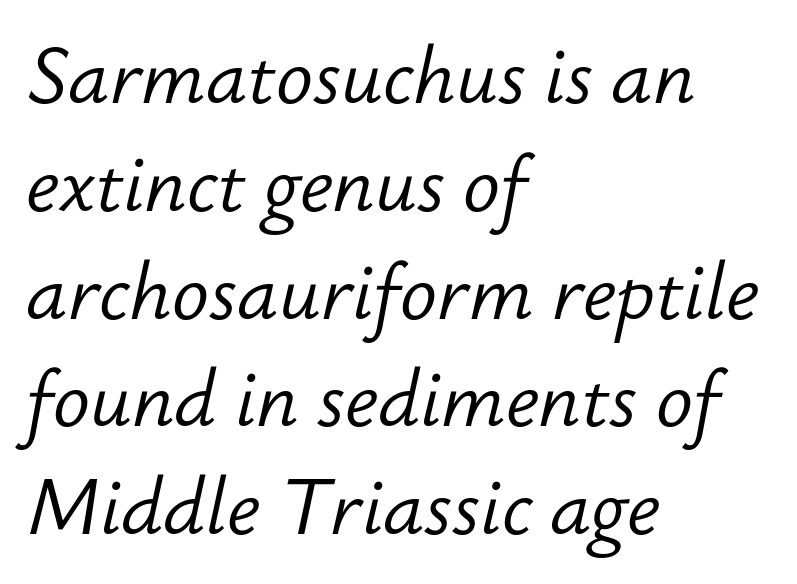
The image shows 77 px light type, italic (leaning right); set left-aligned, normal line spacing (1.4x), normal letter spacing, not underlined; low stroke contrast and a small x-height.
